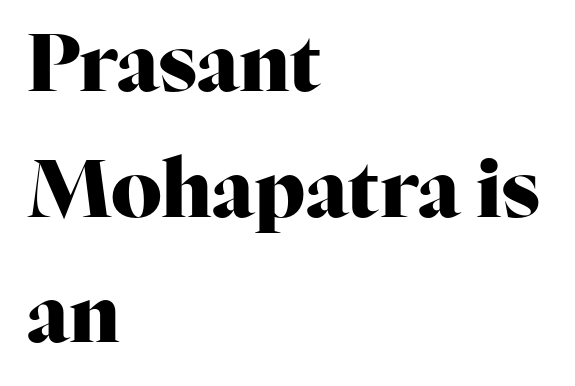
Q: Is the text bold? A: Yes.
Q: Is the text italic (slanted)? A: No, it is upright.
Q: Is the typeface a serif or a sans-serif typeface? A: Serif.
Q: Is the text underlined? A: No.
Q: How is the paragraph aligned? A: Left-aligned.
Q: Is the spacing between letters normal or unusually wide? A: Normal.
Q: Is the spacing between lines tight, normal or loose? A: Normal.
Q: Width (condensed, normal, or wide)? A: Normal.
Q: Stroke contrast? A: High.
Q: x-height? A: Medium.
Q: Monospaced? A: No.
